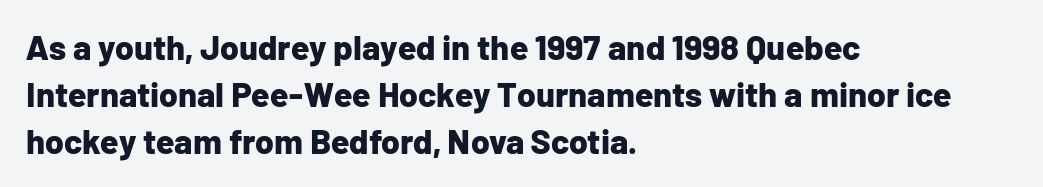
Does the weight exceed regular? Yes, all the way to bold. This sample uses plain, unmodified letter spacing. The letters carry no serifs — their stems end cleanly without finishing strokes. Here the designer chose a conventional face with non-uniform glyph widths. The type sits square on the baseline with zero lean. Teacher's note: observe the even left margin — that is flush-left alignment.
